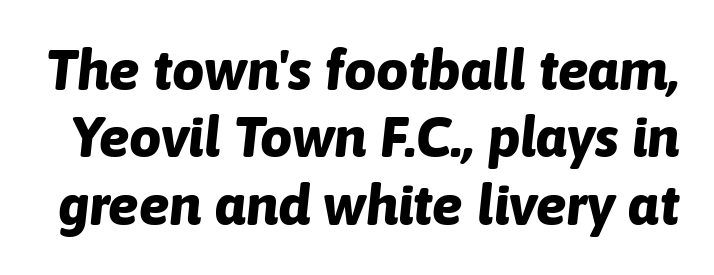
Q: Is the text bold? A: Yes.
Q: Is the text italic (slanted)? A: Yes, it leans right by about 6 degrees.
Q: Is the text underlined? A: No.
Q: Is the spacing between letters normal or unusually wide? A: Normal.
Q: Width (condensed, normal, or wide)? A: Normal.
Q: Stroke contrast? A: Low.
Q: x-height? A: Medium.
Q: Monospaced? A: No.
